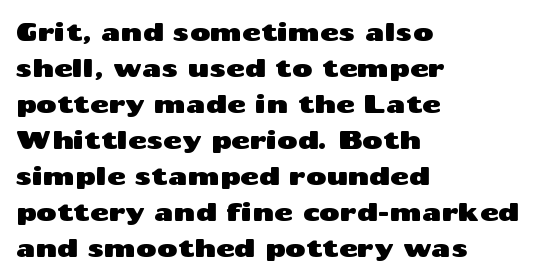
The image shows 25 px text type, upright; set left-aligned, normal line spacing (1.44x), normal letter spacing, not underlined.
